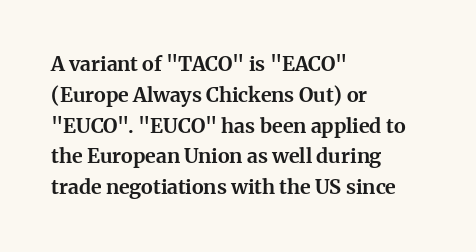
The image shows 20 px bold type, upright; set left-aligned, normal line spacing (1.54x), normal letter spacing, not underlined.
